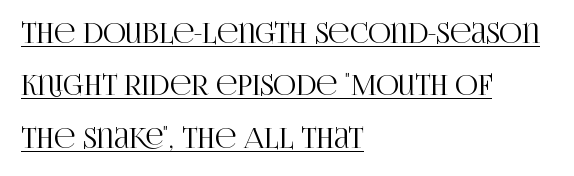
Stroke terminals: seriffed. Quick note: not italic, upright. Horizontally, the lines are justified to the leading edge only. Like a heading marked for emphasis, these lines bear an underscore. Varying glyph widths throughout — classic text-font behaviour.
